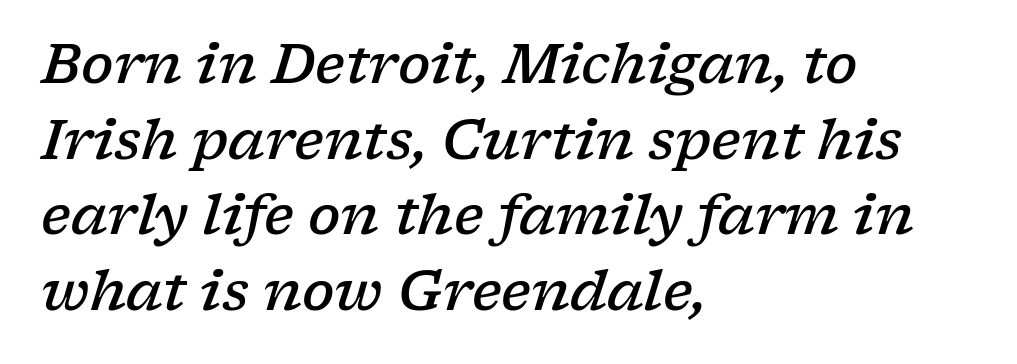
{"serif": "yes", "italic": "yes", "lean": "right", "slant_degrees": 17, "bold": "semi", "weight": "semibold", "width": "wide", "stroke_contrast": "low", "x_height": "medium", "monospaced": "no", "underline": "no", "align": "left", "line_spacing": "normal", "line_spacing_ratio": 1.4, "letter_spacing": "normal", "letter_spacing_em": 0.0, "glyph_px": 54}
